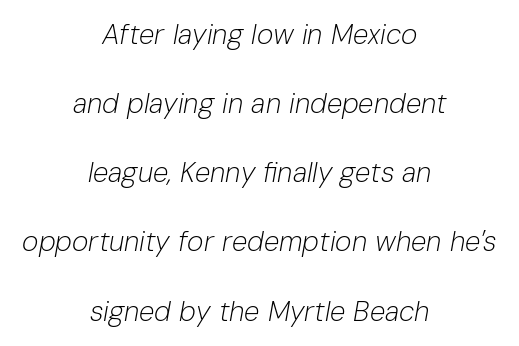
Inter-character spacing is left at the font's built-in metrics. A typesetter would call this proportional, since set widths differ per character. Does the copy run flush right? No — it is centered line by line. The space beneath each line is pristine and unruled. Style check: oblique.
